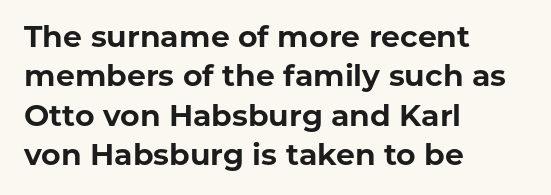
Q: Is the text bold? A: Yes.
Q: Is the text italic (slanted)? A: No, it is upright.
Q: Is the typeface a serif or a sans-serif typeface? A: Sans-serif.
Q: Is the text underlined? A: No.
Q: How is the paragraph aligned? A: Left-aligned.
Q: Is the spacing between letters normal or unusually wide? A: Normal.
Q: Is the spacing between lines tight, normal or loose? A: Normal.
Q: Width (condensed, normal, or wide)? A: Normal.
Q: Stroke contrast? A: Low.
Q: x-height? A: Medium.
Q: Monospaced? A: No.
